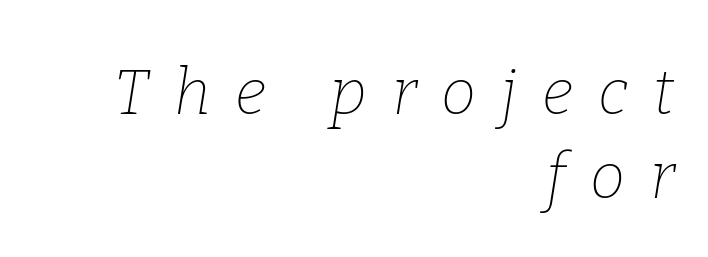
Vertical stems look standard width or narrower in stroke. Vertical spacing — default. Note the varied advance widths — an 'i' is clearly narrower than an 'm'. The tracking jumps out immediately: characters are airy and widely separated. Descenders hang freely into open space. Reading down the block, your eye finds every line finishing at a fixed right position.
